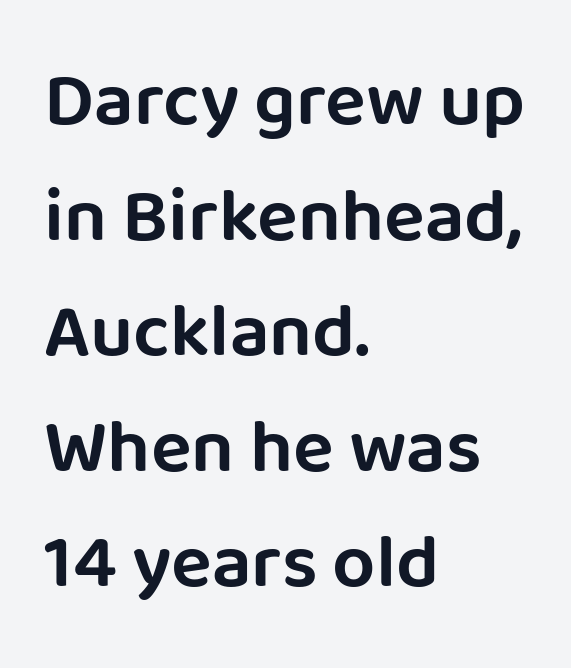
No word sits above an underline. A typesetter would call this proportional, since set widths differ per character. Rendered with straight, roman letterforms. Each word holds together tightly as a unit, with standard inter-letter gaps. Letterform terminals end flat and unadorned throughout the passage.
